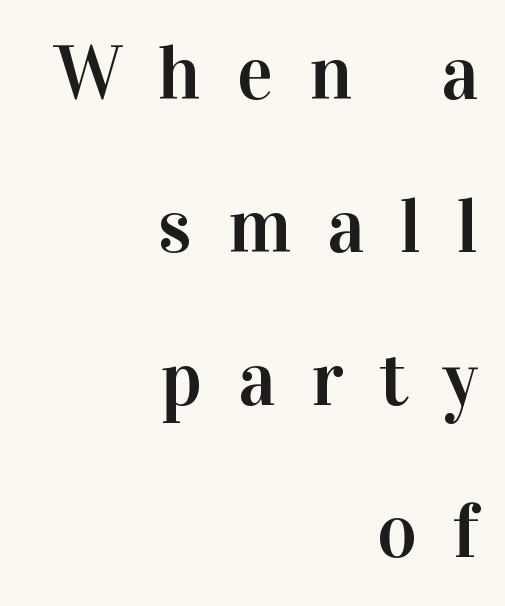
Look at the bottom of the vertical strokes: they flare into serifs here. The designer dialed line spacing up above the default. The baseline area is clear. The face used here is proportionally spaced, like ordinary book or web type. Layout note: lines flush right. Characters follow at a spacing far wider than the type designer built in.
